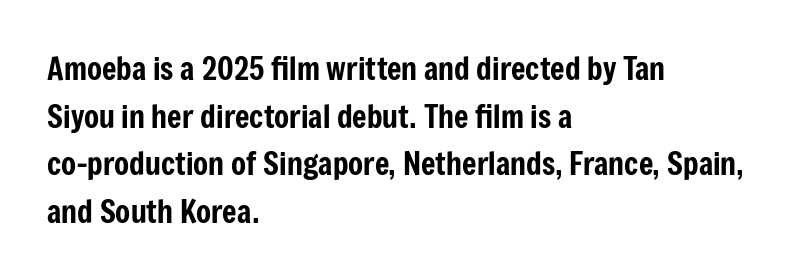
Q: Is the text italic (slanted)? A: No, it is upright.
Q: Is the typeface a serif or a sans-serif typeface? A: Sans-serif.
Q: Is the text underlined? A: No.
Q: How is the paragraph aligned? A: Left-aligned.
Q: Is the spacing between letters normal or unusually wide? A: Normal.
Q: Is the spacing between lines tight, normal or loose? A: Normal.
Q: Width (condensed, normal, or wide)? A: Condensed.
Q: Stroke contrast? A: Low.
Q: x-height? A: Medium.
Q: Monospaced? A: No.
